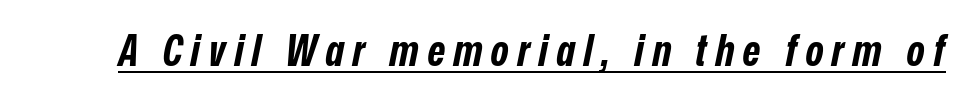
This is underlined copy, the kind a proofreader might mark for attention. I'd describe the lettering as bold — thick and assertive. The text carries the slant typical of an italic or oblique font. Letter spacing: wide. Looks like regular typesetting: each glyph gets only the width it needs.
